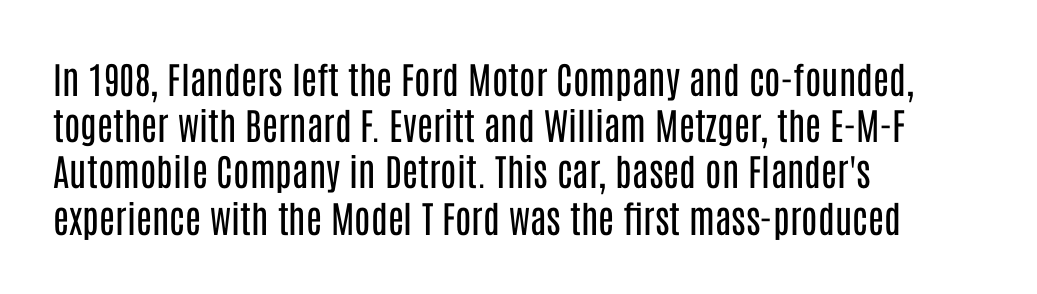
Q: Is the text bold? A: No.
Q: Is the text italic (slanted)? A: No, it is upright.
Q: Is the typeface a serif or a sans-serif typeface? A: Sans-serif.
Q: Is the text underlined? A: No.
Q: How is the paragraph aligned? A: Left-aligned.
Q: Is the spacing between letters normal or unusually wide? A: Normal.
Q: Is the spacing between lines tight, normal or loose? A: Normal.
Q: Width (condensed, normal, or wide)? A: Condensed.
Q: Stroke contrast? A: Low.
Q: x-height? A: Large.
Q: Monospaced? A: No.
